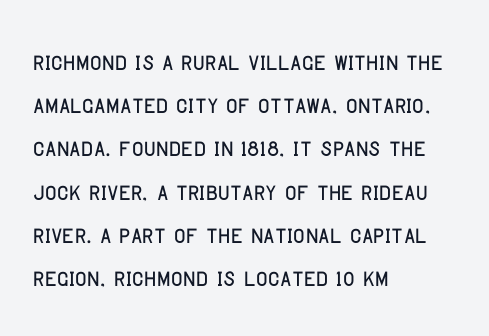
Casual observation: everything's shoved over to the left. Italic? Not at all — the glyphs are vertical. To sum up the face: it is a sans, with no serifs. Any mark beneath the type? The region is blank. Regular leading. Between one letter and the next there's only the usual sliver of space.
